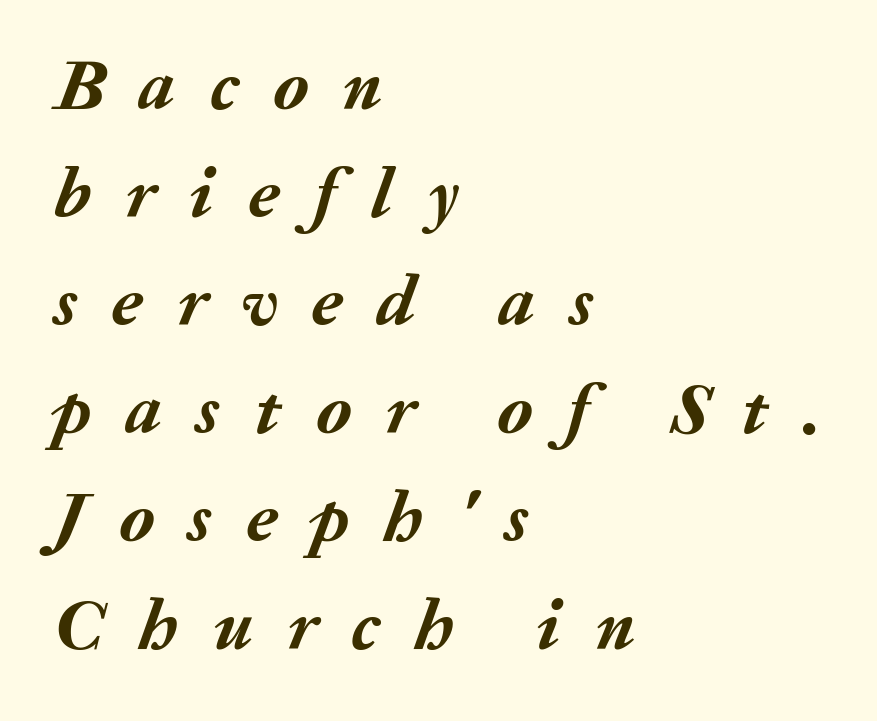
The face used here is proportionally spaced, like ordinary book or web type. Visually the block forms a straight wall on the left and a jagged coastline on the right. Weight: bold. A typesetter would mark this as italic. Regular leading. The horizontal fit of the characters is loose and conspicuously gappy.
